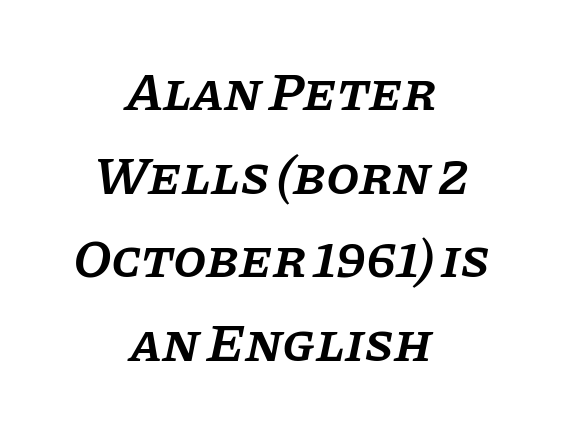
Is this a sans? No — the strokes have serifs. How would I describe the line gaps? Plain and ordinary. Each row of text sits above clean, open space. Does extra space separate the letters? No, they use regular spacing. An italicized treatment has been applied to the whole sample. Looks like regular typesetting: each glyph gets only the width it needs.
